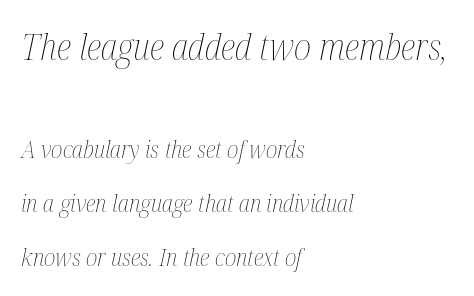
Q: Is the text bold? A: No.
Q: Is the text italic (slanted)? A: Yes, it leans right by about 12 degrees.
Q: Is the text underlined? A: No.
Q: How is the paragraph aligned? A: Left-aligned.
Q: Is the spacing between letters normal or unusually wide? A: Normal.
Q: Is the spacing between lines tight, normal or loose? A: Loose.
Q: Which block of text is set in a larger size, the first (top) or the second (bottom)? A: The first (top) one.
Q: Width (condensed, normal, or wide)? A: Condensed.
Q: Stroke contrast? A: Medium.
Q: x-height? A: Medium.
Q: Monospaced? A: No.
